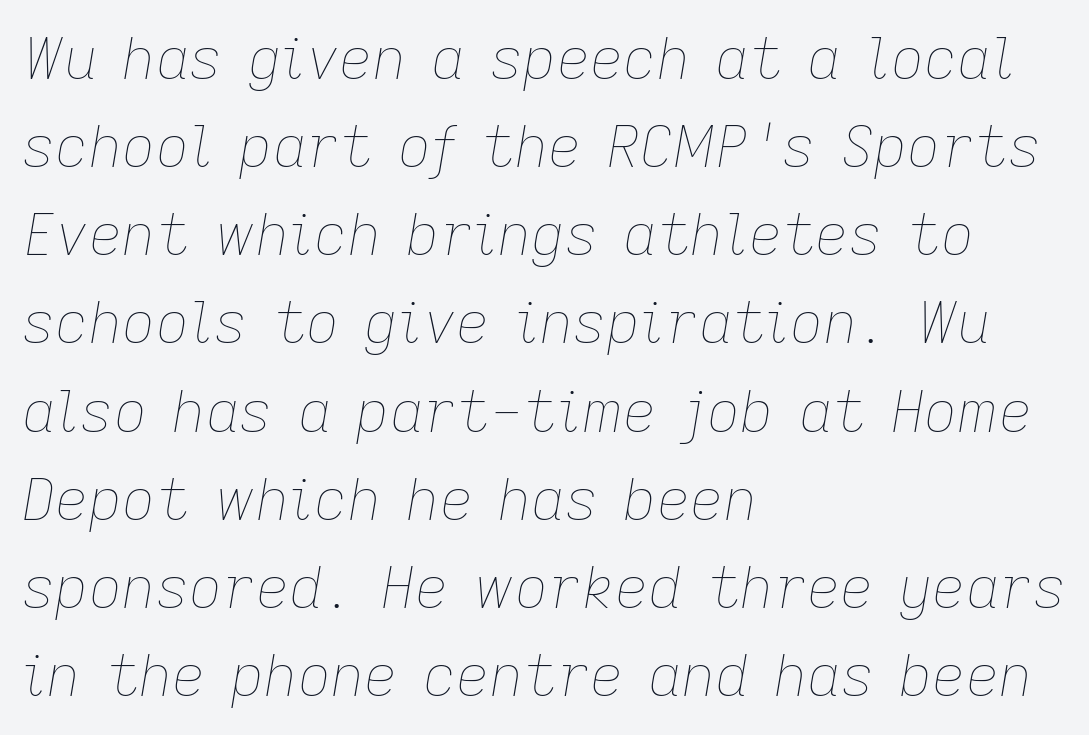
Q: Is the text bold? A: No.
Q: Is the text italic (slanted)? A: Yes, it leans right by about 9 degrees.
Q: Is the text underlined? A: No.
Q: How is the paragraph aligned? A: Left-aligned.
Q: Is the spacing between letters normal or unusually wide? A: Normal.
Q: Is the spacing between lines tight, normal or loose? A: Normal.
Q: Width (condensed, normal, or wide)? A: Normal.
Q: Stroke contrast? A: Low.
Q: x-height? A: Medium.
Q: Monospaced? A: No.
